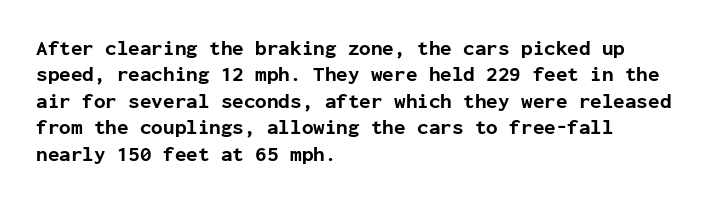
What weight is shown? A full bold with thick strokes. The lettering holds an erect, upright posture throughout. Plain, unruled lines of type. The rendering keeps characters at their native spacing. Leading: standard.
